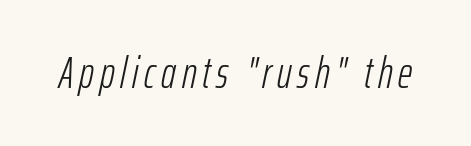
{"italic": "yes", "lean": "right", "slant_degrees": 12, "bold": "no", "weight": "light", "width": "condensed", "stroke_contrast": "low", "x_height": "medium", "monospaced": "no", "underline": "no", "glyph_px": 44}
